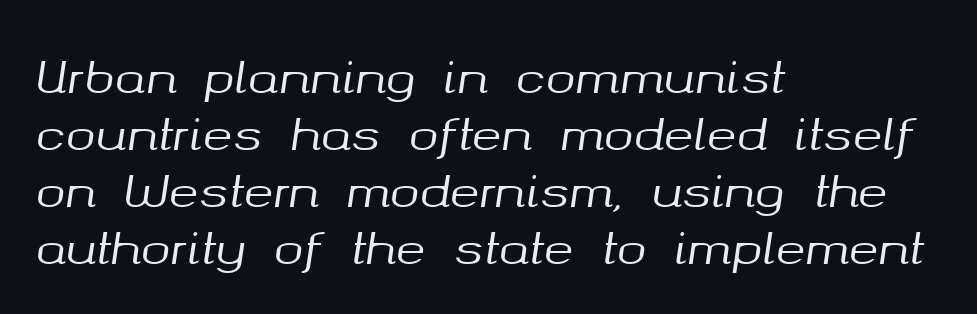
Q: Is the text italic (slanted)? A: Yes, it leans right by about 8 degrees.
Q: Is the text underlined? A: No.
Q: How is the paragraph aligned? A: Left-aligned.
Q: Is the spacing between letters normal or unusually wide? A: Normal.
Q: Is the spacing between lines tight, normal or loose? A: Normal.
Q: Width (condensed, normal, or wide)? A: Normal.
Q: Stroke contrast? A: Medium.
Q: x-height? A: Medium.
Q: Monospaced? A: No.
